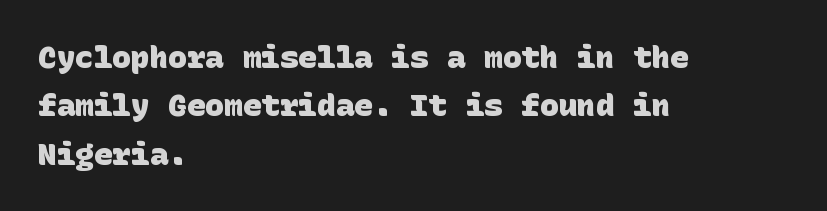
The image shows 31 px heavy sans-serif type; set left-aligned, normal line spacing (1.56x), normal letter spacing, not underlined; low stroke contrast and a large x-height.
